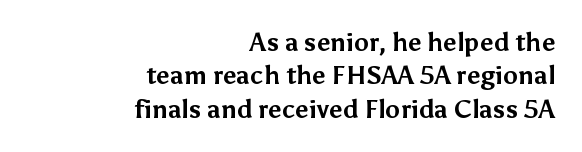
The image shows 25 px bold type, upright; set right-aligned, normal line spacing (1.34x), normal letter spacing, not underlined.
